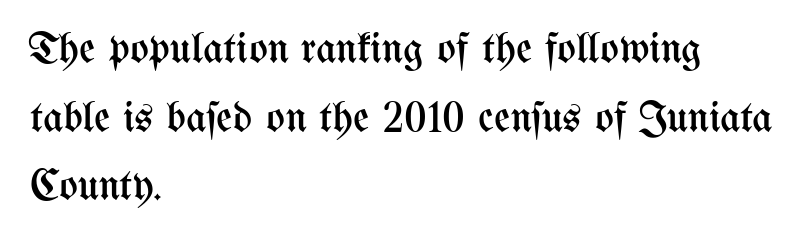
Quick note: underline off. Unbolded letterforms with no extra heft. The lettering holds an erect, upright posture throughout. The rag falls on the right side of this text block. This sample has the flowing, uneven cadence of proportional lettering. Short note: letters normally spaced.
